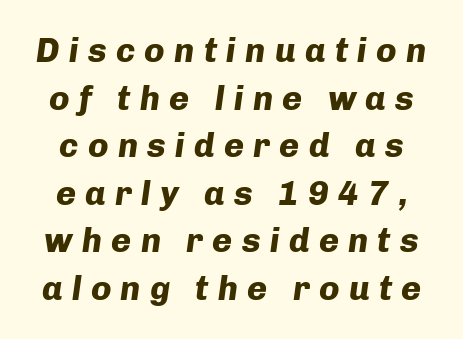
The image shows 34 px heavy type, italic (leaning right); set normal line spacing (1.4x), unusually wide letter spacing (+0.27 em), not underlined; low stroke contrast and a medium x-height.
